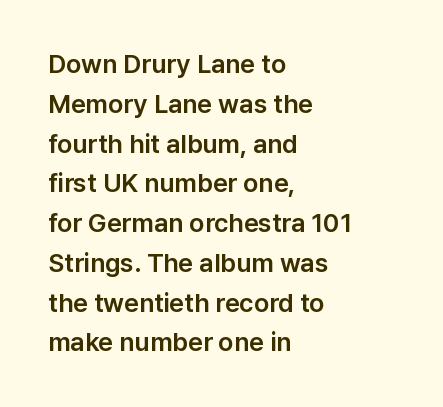
The image shows 26 px text type, upright; set left-aligned, normal line spacing (1.53x), normal letter spacing, not underlined.
